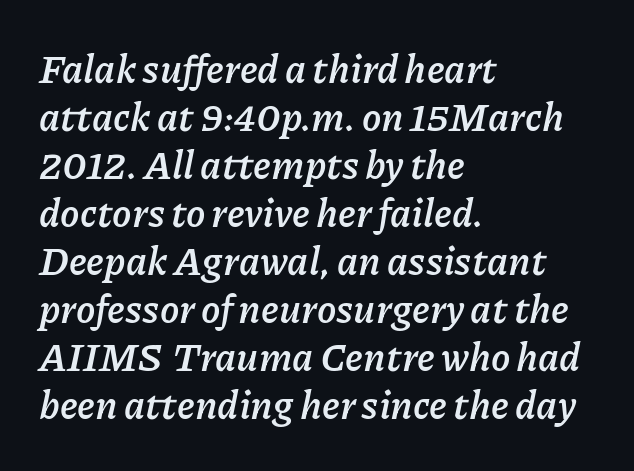
{"italic": "yes", "lean": "right", "slant_degrees": 11, "bold": "yes", "weight": "semibold", "width": "normal", "stroke_contrast": "low", "x_height": "medium", "monospaced": "no", "underline": "no", "align": "left", "line_spacing_ratio": 1.23, "letter_spacing": "normal", "letter_spacing_em": 0.0, "glyph_px": 39}
